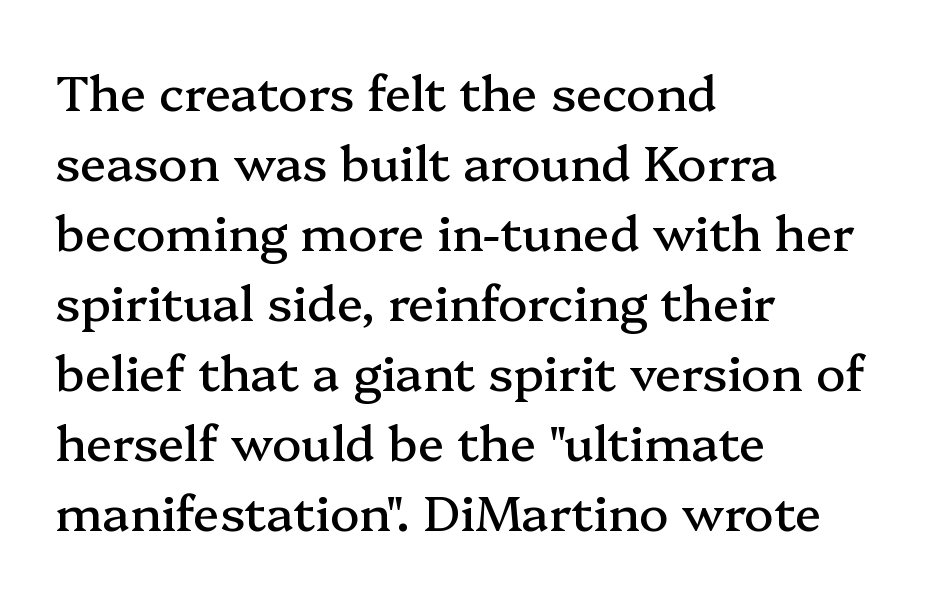
{"serif": "yes", "italic": "no", "width": "normal", "stroke_contrast": "medium", "x_height": "medium", "monospaced": "no", "underline": "no", "align": "left", "line_spacing": "normal", "line_spacing_ratio": 1.43, "letter_spacing": "normal", "letter_spacing_em": 0.0, "glyph_px": 49}
